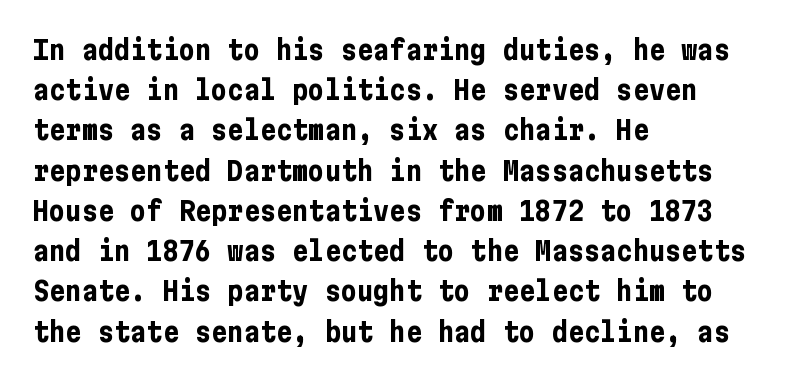
Q: Is the text bold? A: Yes.
Q: Is the text italic (slanted)? A: No, it is upright.
Q: Is the text underlined? A: No.
Q: How is the paragraph aligned? A: Left-aligned.
Q: Is the spacing between letters normal or unusually wide? A: Normal.
Q: Is the spacing between lines tight, normal or loose? A: Normal.
